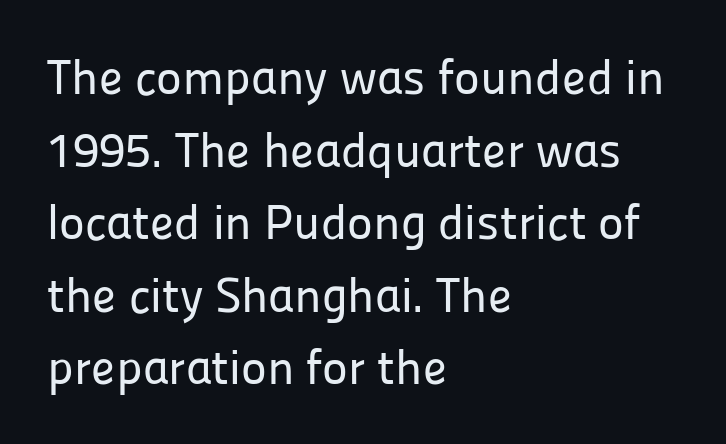
{"serif": "no", "italic": "no", "width": "normal", "stroke_contrast": "low", "x_height": "medium", "monospaced": "no", "underline": "no", "align": "left", "line_spacing": "normal", "line_spacing_ratio": 1.48, "letter_spacing": "normal", "letter_spacing_em": 0.0, "glyph_px": 49}
